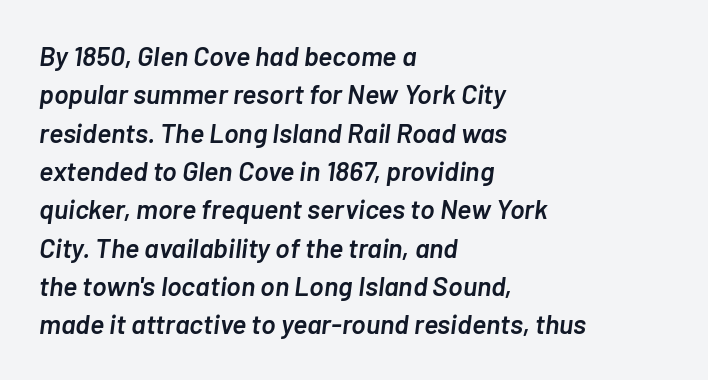
The image shows 27 px text type, italic (leaning right); set left-aligned, normal line spacing (1.42x), normal letter spacing, not underlined.
